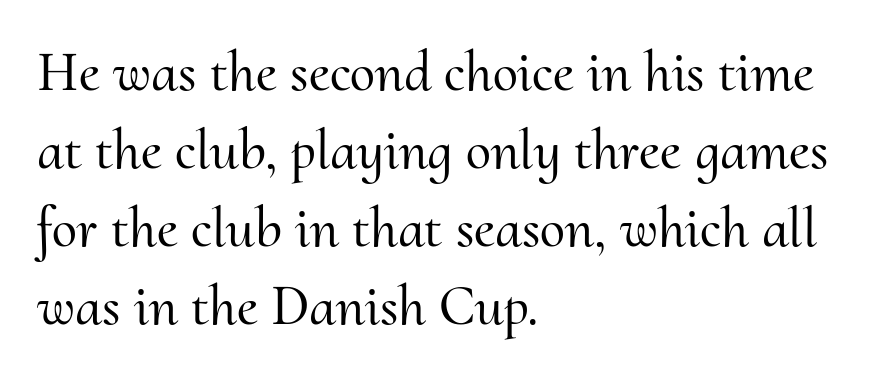
Vertical strokes here are truly vertical. These lines are set flush left with a ragged right edge. Is the letter spacing exaggerated? No — it looks like the ordinary default. Successive baselines arrive at the customary interval. Look at the bottom of the vertical strokes: they flare into serifs here. The baseline area is clear.
